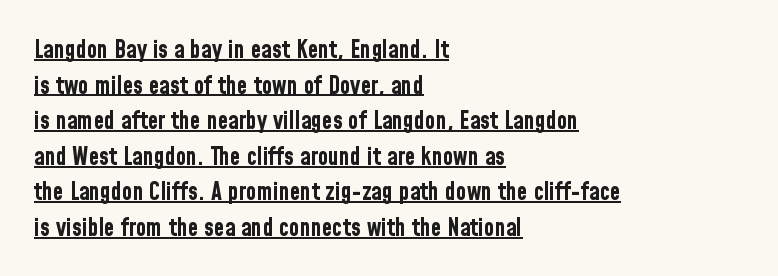
Beneath each row of characters lies a ruled line. A typesetter would call this leading conventional body-copy spacing. Look at the tracking — it's just the regular setting, nothing added. The paragraph has a hard left edge and a soft right edge.
